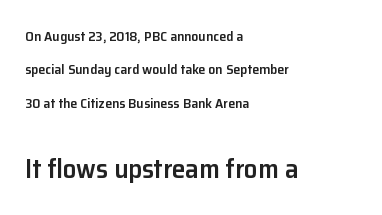
{"italic": "no", "bold": "semi", "underline": "no", "align": "left", "line_spacing": "loose", "line_spacing_ratio": 2.39, "letter_spacing": "normal", "letter_spacing_em": 0.0, "larger_block": "second", "size_ratio": 1.93, "glyph_px": 27}
